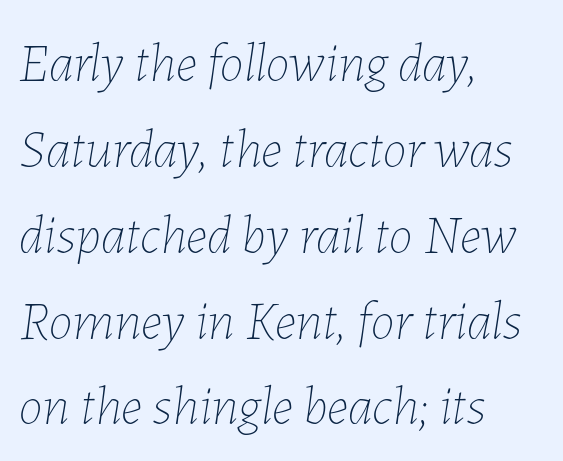
The image shows 54 px thin type, italic (leaning right); set left-aligned, normal line spacing (1.59x), normal letter spacing, not underlined; low stroke contrast and a medium x-height.
